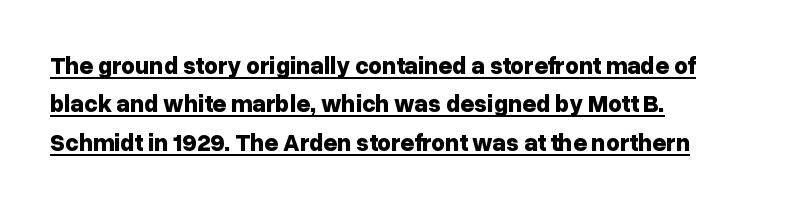
Q: Is the text bold? A: Yes.
Q: Is the text italic (slanted)? A: No, it is upright.
Q: Is the text underlined? A: Yes.
Q: How is the paragraph aligned? A: Left-aligned.
Q: Is the spacing between letters normal or unusually wide? A: Normal.
Q: Is the spacing between lines tight, normal or loose? A: Normal.
